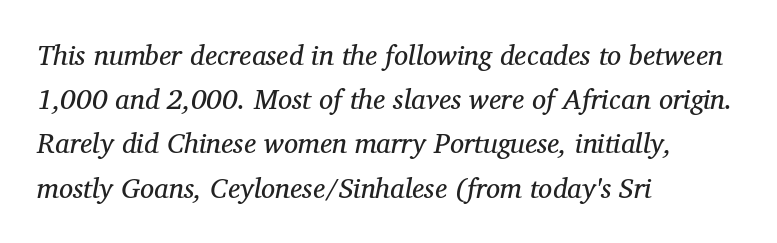
{"serif": "yes", "italic": "yes", "lean": "right", "slant_degrees": 12, "bold": "no", "weight": "regular", "width": "normal", "stroke_contrast": "medium", "x_height": "medium", "monospaced": "no", "underline": "no", "align": "left", "line_spacing": "normal", "line_spacing_ratio": 1.58, "letter_spacing": "normal", "letter_spacing_em": 0.0, "glyph_px": 28}
